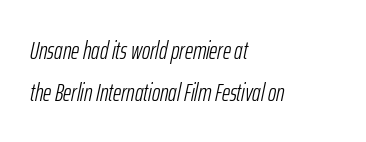
The image shows 25 px text type, italic (leaning right); set left-aligned, normal line spacing (1.67x), normal letter spacing, not underlined.
